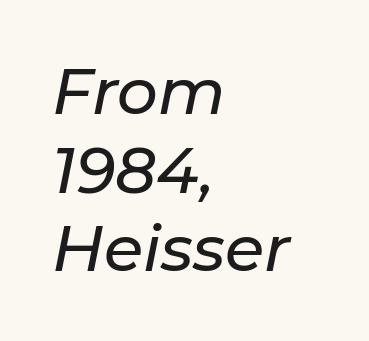
The image shows 64 px text type, italic (leaning right); set left-aligned, line spacing 1.23x, normal letter spacing, not underlined; low stroke contrast and a medium x-height.
